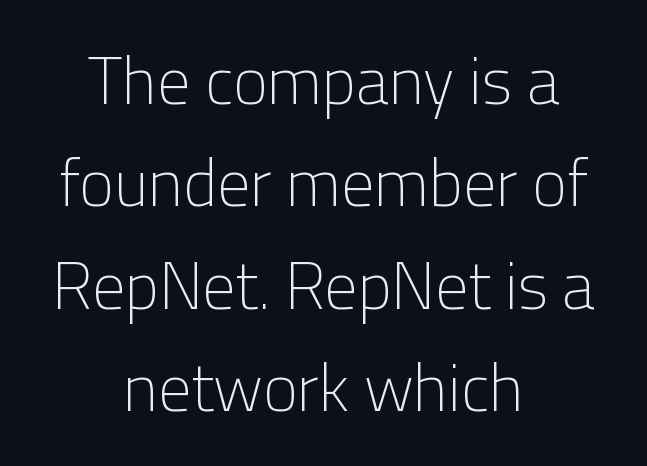
The image shows 66 px light sans-serif type, upright; set centered, normal line spacing (1.55x), normal letter spacing, not underlined; low stroke contrast and a medium x-height.
